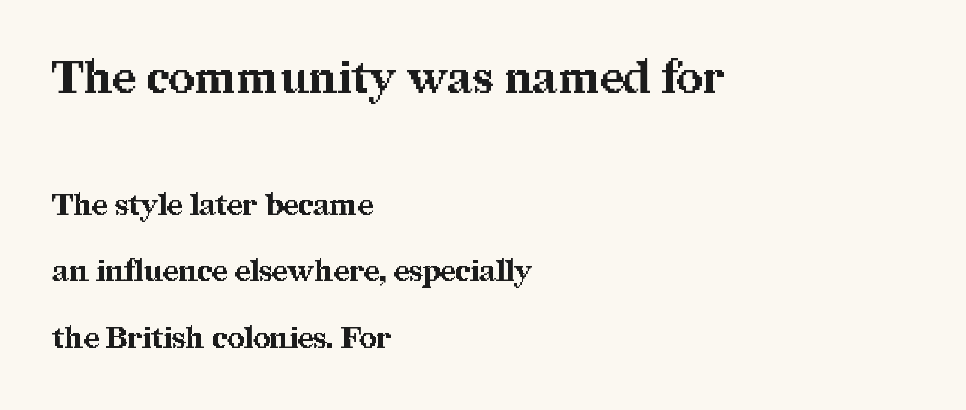
{"serif": "yes", "italic": "no", "bold": "yes", "weight": "bold", "width": "normal", "stroke_contrast": "medium", "x_height": "medium", "monospaced": "no", "underline": "no", "align": "left", "line_spacing": "loose", "line_spacing_ratio": 2.22, "letter_spacing": "normal", "letter_spacing_em": 0.0, "larger_block": "first", "size_ratio": 1.5, "glyph_px": 45}
